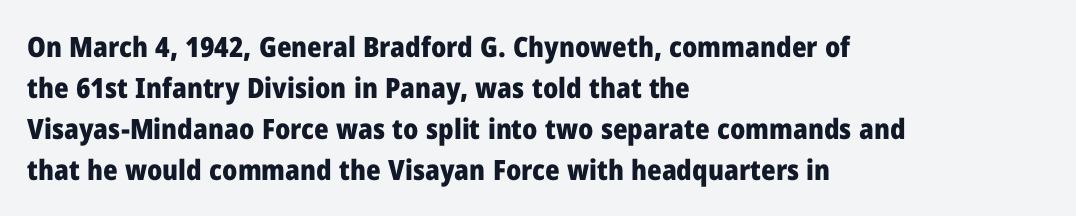
The image shows 28 px heavy sans-serif type, upright; set left-aligned, normal line spacing (1.46x), normal letter spacing, not underlined; low stroke contrast and a medium x-height.
